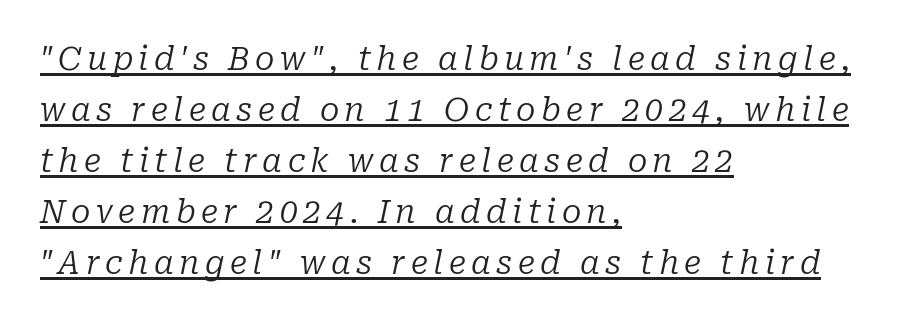
{"serif": "yes", "italic": "yes", "lean": "right", "slant_degrees": 10, "bold": "no", "weight": "regular", "width": "normal", "stroke_contrast": "low", "x_height": "medium", "monospaced": "no", "underline": "yes", "align": "left", "line_spacing": "normal", "line_spacing_ratio": 1.59, "glyph_px": 32}
